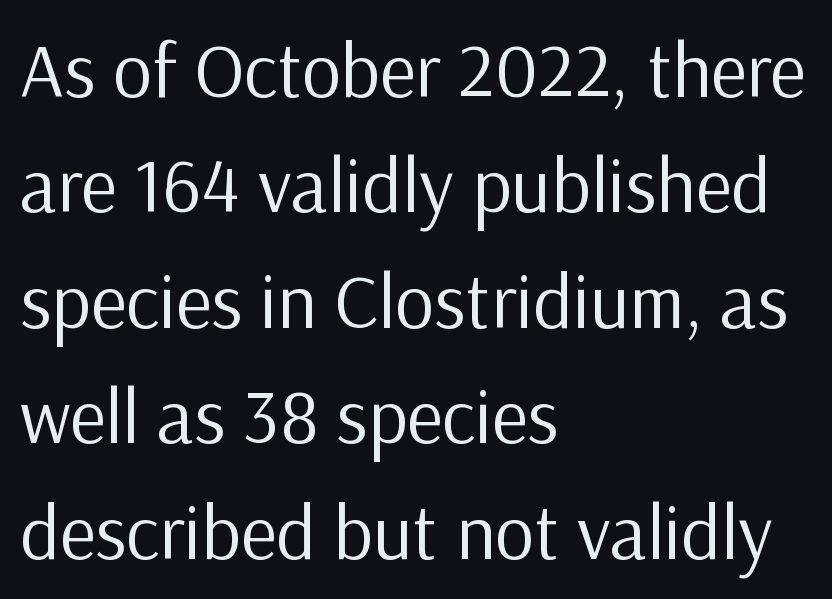
The image shows 77 px regular-weight sans-serif type, upright; set left-aligned, normal line spacing (1.5x), normal letter spacing, not underlined; low stroke contrast and a medium x-height.
